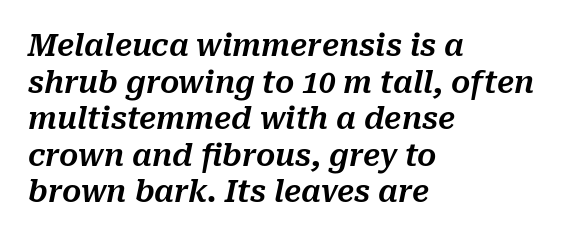
The image shows 30 px text type, italic (leaning right); set left-aligned, line spacing 1.22x, normal letter spacing, not underlined; medium stroke contrast and a medium x-height.
